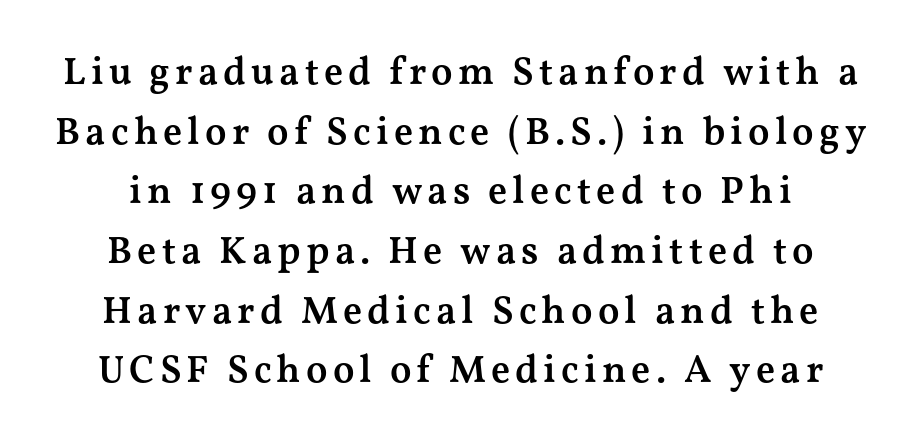
Leading matches the norm, producing a regular column. Character widths vary here, with narrow letters taking less room than wide ones. No word sits above an underline. A typesetter would label this face a serif.
